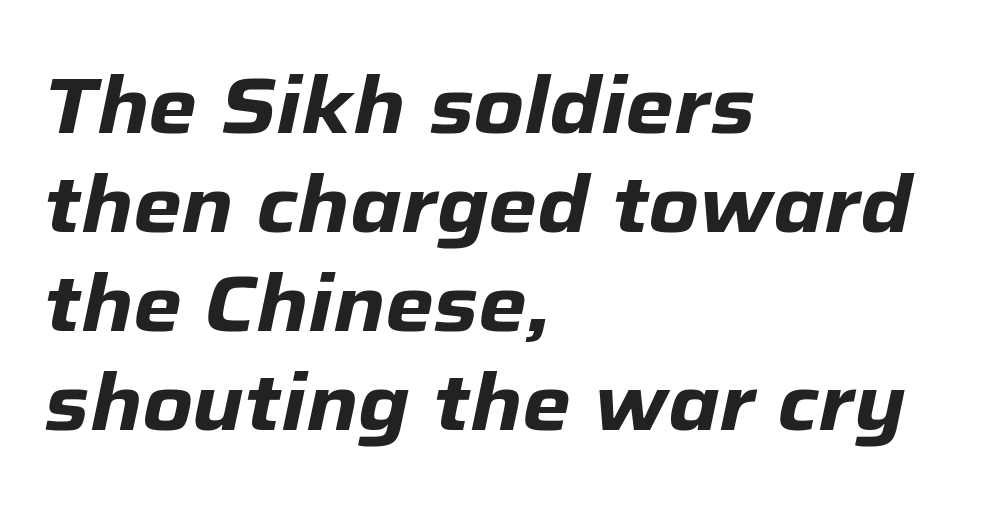
The image shows 78 px heavy type, italic (leaning right); set left-aligned, normal line spacing (1.27x), normal letter spacing, not underlined; low stroke contrast and a medium x-height.
